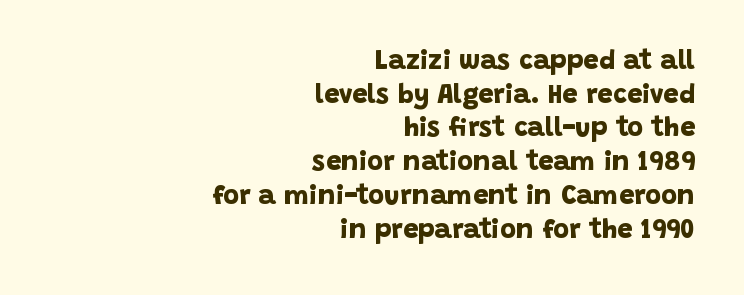
Successive baselines arrive at the customary interval. In terms of weight, the rendering is a true, heavy bold. Nobody drew a line under any word here. Between one letter and the next there's only the usual sliver of space. Caption: multi-line text, flush right, ragged left.
